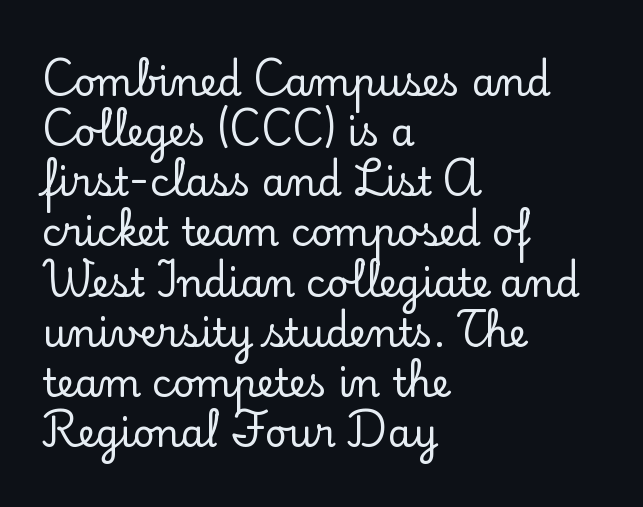
The image shows 38 px serif type, upright; set left-aligned, normal line spacing (1.32x), normal letter spacing, not underlined; low stroke contrast and a small x-height.
